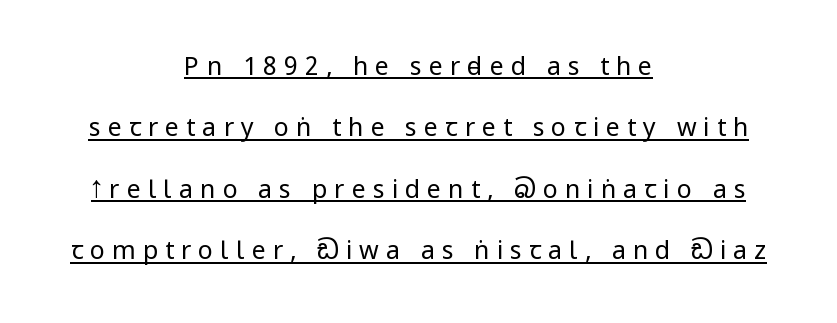
Underlined type. The weight would be labelled regular, book, light, or lighter still. What's the leading like? Stretched, with rows far apart. One-word summary of the alignment: center. The letters stand straight up with perfectly vertical stems. Someone cranked the tracking dial way up on this one.
